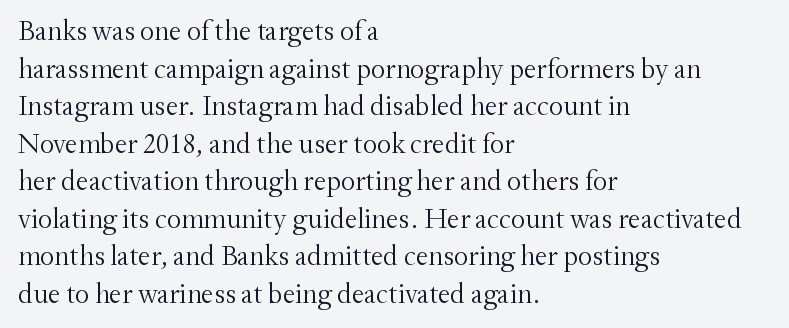
Q: Is the text bold? A: No.
Q: Is the text italic (slanted)? A: No, it is upright.
Q: Is the typeface a serif or a sans-serif typeface? A: Serif.
Q: Is the text underlined? A: No.
Q: How is the paragraph aligned? A: Left-aligned.
Q: Is the spacing between letters normal or unusually wide? A: Normal.
Q: Is the spacing between lines tight, normal or loose? A: Normal.
Q: Width (condensed, normal, or wide)? A: Normal.
Q: Stroke contrast? A: Medium.
Q: x-height? A: Small.
Q: Monospaced? A: No.
